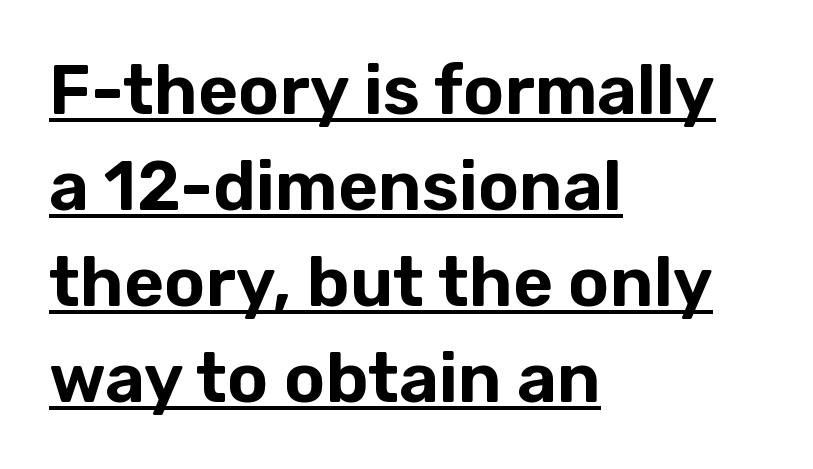
{"serif": "no", "italic": "no", "width": "normal", "stroke_contrast": "low", "x_height": "medium", "monospaced": "no", "underline": "yes", "align": "left", "line_spacing": "normal", "line_spacing_ratio": 1.39, "letter_spacing": "normal", "letter_spacing_em": 0.0, "glyph_px": 69}
